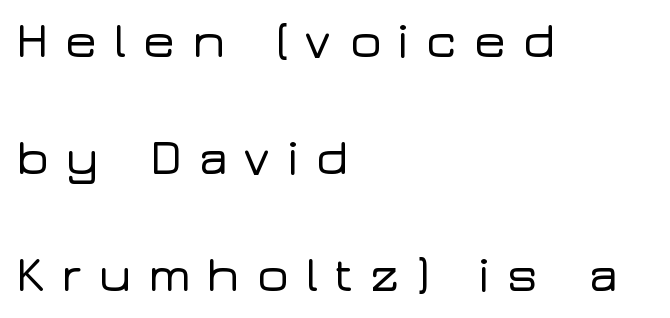
The image shows 50 px wide sans-serif type, upright; set left-aligned, loose line spacing (2.34x), unusually wide letter spacing (+0.3 em), not underlined; low stroke contrast and a medium x-height.
